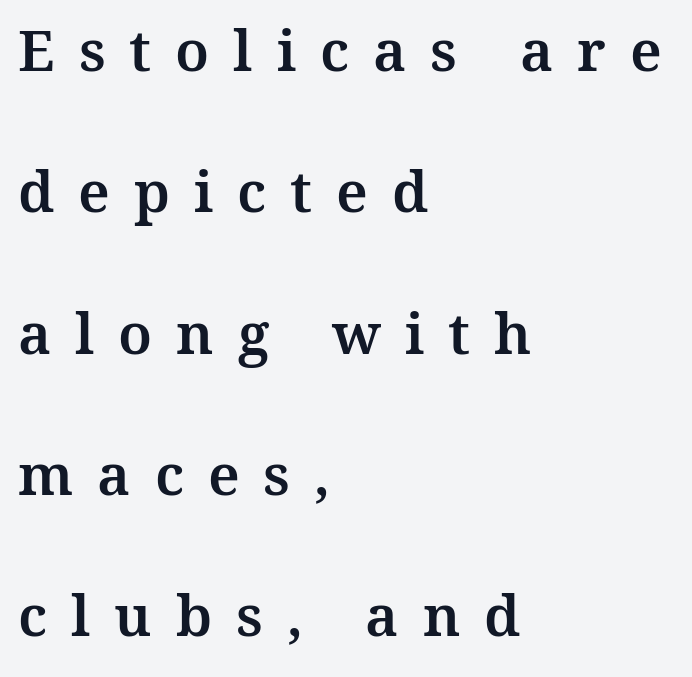
Lines of text with bare space underneath. Horizontal bands of white between lines are thick stripes. Each line starts at the same left margin while the right side varies. Serifs: yes, visible at the terminals of the letterforms. Is there any slant? The stems are plumb.
